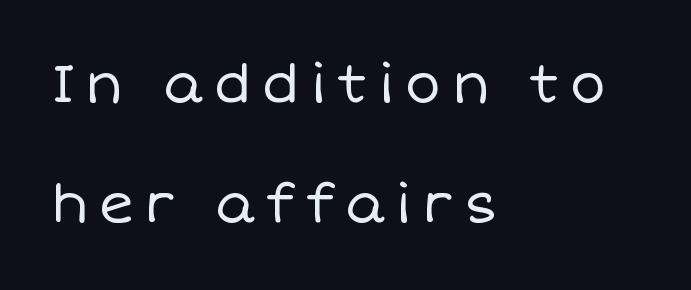
Q: Is the text bold? A: No.
Q: Is the text italic (slanted)? A: No, it is upright.
Q: Is the text underlined? A: No.
Q: How is the paragraph aligned? A: Left-aligned.
Q: Is the spacing between lines tight, normal or loose? A: Loose.
Q: Width (condensed, normal, or wide)? A: Normal.
Q: Stroke contrast? A: Low.
Q: x-height? A: Large.
Q: Monospaced? A: No.
